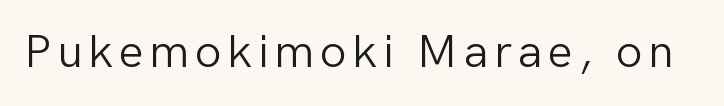
Q: Is the text bold? A: No.
Q: Is the text italic (slanted)? A: No, it is upright.
Q: Is the typeface a serif or a sans-serif typeface? A: Sans-serif.
Q: Is the text underlined? A: No.
Q: Width (condensed, normal, or wide)? A: Normal.
Q: Stroke contrast? A: Low.
Q: x-height? A: Medium.
Q: Monospaced? A: No.
